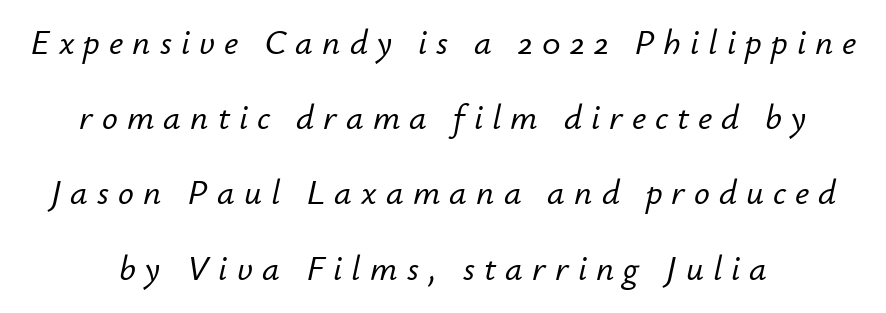
Students, observe: this is what heavily led, spacious text looks like. Lines of text with bare space underneath. There is plenty of visible air inserted between adjacent glyphs. Is this a fixed-width face? No — the glyphs have proportional, varying widths. Would a proofreader flag this as italicized? Yes.
